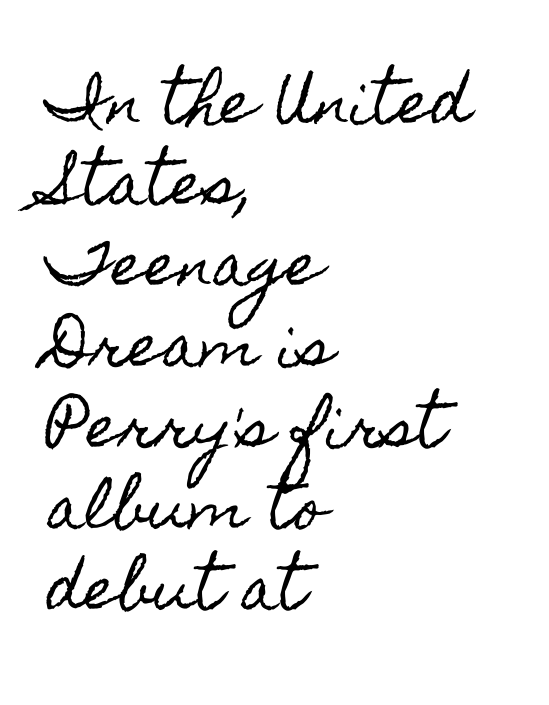
The image shows 57 px condensed type; set left-aligned, normal line spacing (1.42x), normal letter spacing, not underlined; a small x-height.
